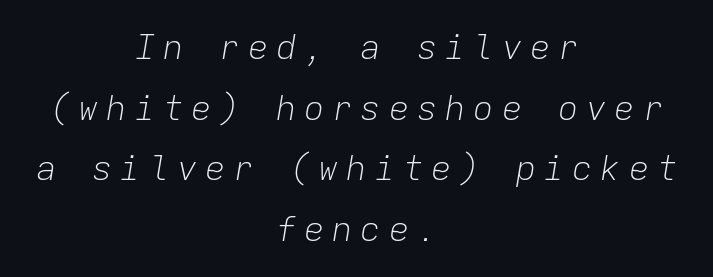
{"italic": "yes", "lean": "right", "slant_degrees": 9, "bold": "no", "weight": "light", "width": "normal", "stroke_contrast": "low", "x_height": "medium", "monospaced": "yes", "underline": "no", "align": "center", "line_spacing_ratio": 1.78, "letter_spacing": "wide", "letter_spacing_em": 0.23, "glyph_px": 34}
